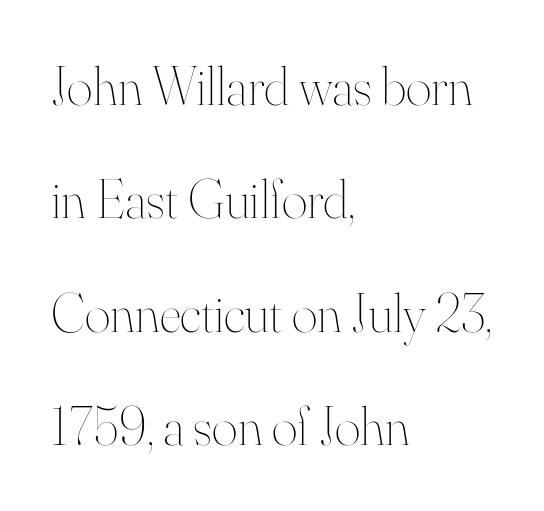
{"italic": "no", "bold": "no", "weight": "thin", "width": "normal", "stroke_contrast": "high", "x_height": "small", "monospaced": "no", "underline": "no", "align": "left", "line_spacing": "loose", "line_spacing_ratio": 2.06, "letter_spacing": "normal", "letter_spacing_em": 0.0, "glyph_px": 55}
